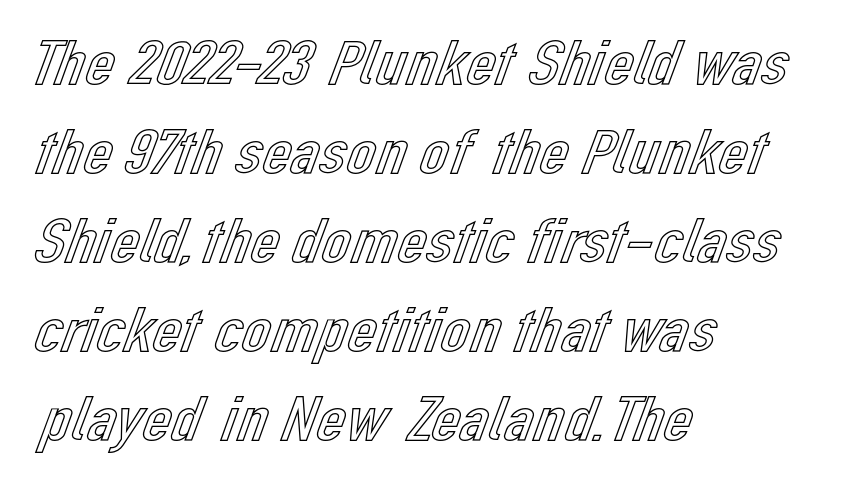
The image shows 65 px text type; set left-aligned, normal line spacing (1.37x), normal letter spacing, not underlined; a medium x-height.
